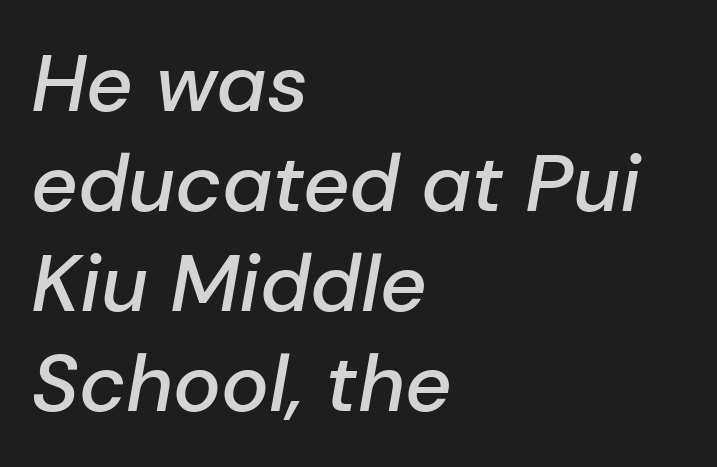
The image shows 80 px semibold type, italic (leaning right); set left-aligned, normal line spacing (1.25x), normal letter spacing, not underlined; low stroke contrast and a medium x-height.
